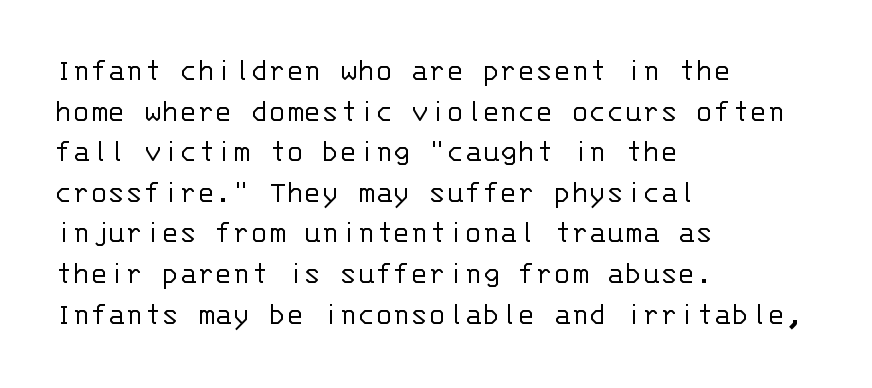
Q: Is the text bold? A: No.
Q: Is the text italic (slanted)? A: No, it is upright.
Q: Is the typeface a serif or a sans-serif typeface? A: Sans-serif.
Q: Is the text underlined? A: No.
Q: How is the paragraph aligned? A: Left-aligned.
Q: Is the spacing between letters normal or unusually wide? A: Normal.
Q: Width (condensed, normal, or wide)? A: Normal.
Q: Stroke contrast? A: Low.
Q: x-height? A: Large.
Q: Monospaced? A: Yes.
